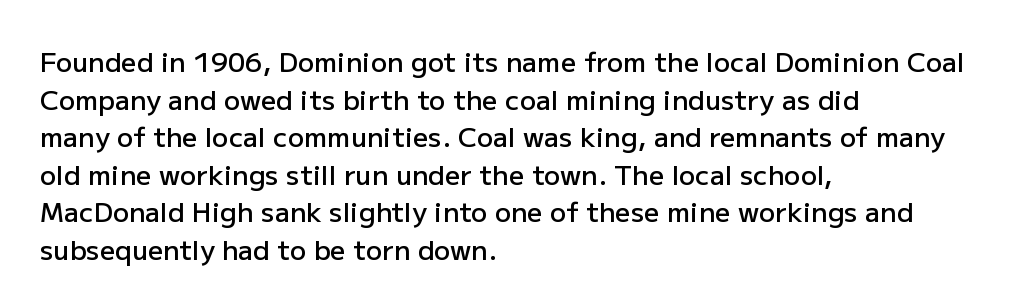
{"italic": "no", "bold": "semi", "underline": "no", "align": "left", "line_spacing": "normal", "line_spacing_ratio": 1.39, "letter_spacing": "normal", "letter_spacing_em": 0.0, "glyph_px": 27}
